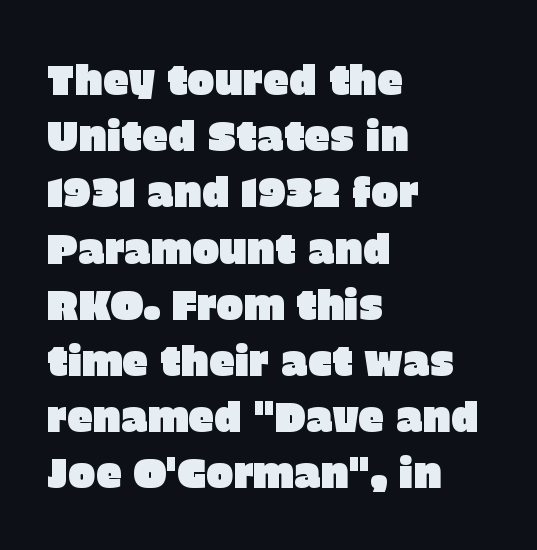
Q: Is the text italic (slanted)? A: No, it is upright.
Q: Is the typeface a serif or a sans-serif typeface? A: Sans-serif.
Q: Is the text underlined? A: No.
Q: How is the paragraph aligned? A: Left-aligned.
Q: Is the spacing between letters normal or unusually wide? A: Normal.
Q: Is the spacing between lines tight, normal or loose? A: Normal.
Q: Width (condensed, normal, or wide)? A: Normal.
Q: Stroke contrast? A: Low.
Q: x-height? A: Large.
Q: Monospaced? A: No.
